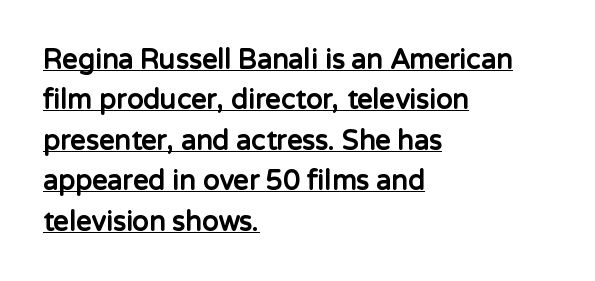
The image shows 27 px bold type, upright; set left-aligned, normal line spacing (1.5x), normal letter spacing, underlined.
